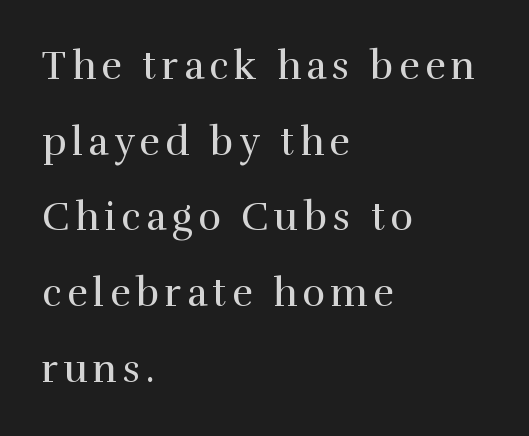
Q: Is the text bold? A: No.
Q: Is the text italic (slanted)? A: No, it is upright.
Q: Is the typeface a serif or a sans-serif typeface? A: Serif.
Q: Is the text underlined? A: No.
Q: How is the paragraph aligned? A: Left-aligned.
Q: Is the spacing between lines tight, normal or loose? A: Loose.
Q: Width (condensed, normal, or wide)? A: Normal.
Q: Stroke contrast? A: High.
Q: x-height? A: Medium.
Q: Monospaced? A: No.
